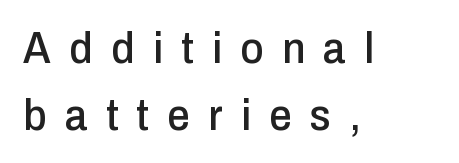
The image shows 45 px condensed sans-serif type, upright; set left-aligned, normal line spacing (1.48x), unusually wide letter spacing (+0.41 em), not underlined; low stroke contrast and a medium x-height.
